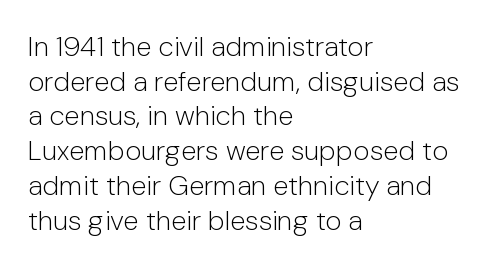
Q: Is the text bold? A: No.
Q: Is the text italic (slanted)? A: No, it is upright.
Q: Is the typeface a serif or a sans-serif typeface? A: Sans-serif.
Q: Is the text underlined? A: No.
Q: How is the paragraph aligned? A: Left-aligned.
Q: Is the spacing between letters normal or unusually wide? A: Normal.
Q: Width (condensed, normal, or wide)? A: Normal.
Q: Stroke contrast? A: Low.
Q: x-height? A: Medium.
Q: Monospaced? A: No.
